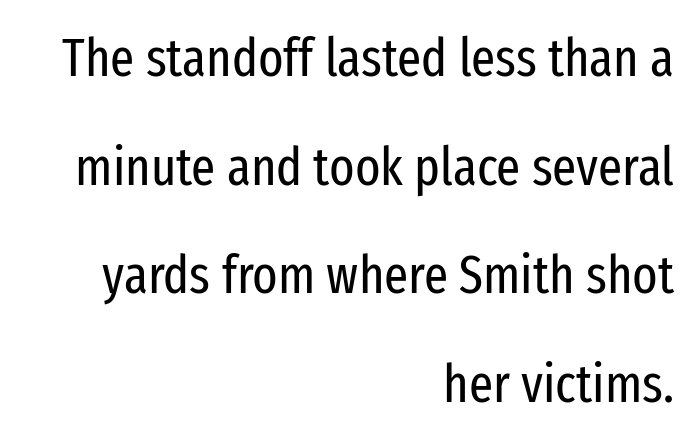
The image shows 53 px regular-weight, condensed sans-serif type, upright; set right-aligned, loose line spacing (2.05x), normal letter spacing, not underlined; low stroke contrast and a medium x-height.
